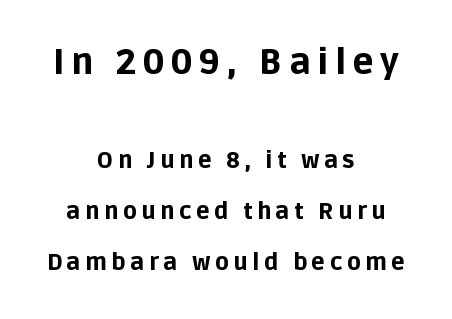
The image shows 35 px bold sans-serif type, upright; set centered, loose line spacing (2.21x), not underlined; the first (top) block is 1.52x larger; low stroke contrast and a large x-height.
